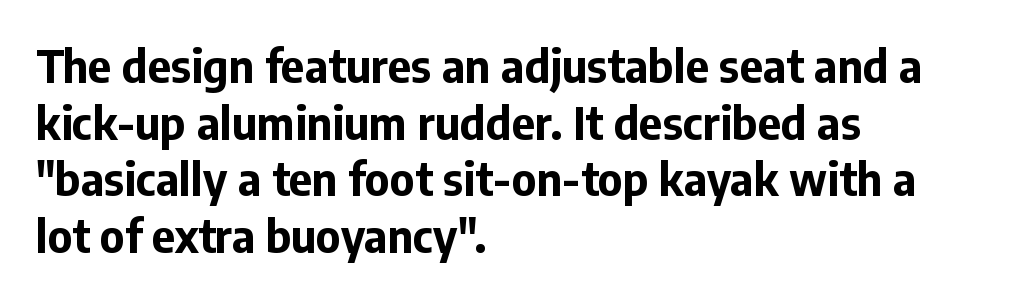
Horizontally, the lines are justified to the leading edge only. Here the glyphs are tracked normally, forming tight word shapes. Serif or sans? Sans — the stroke terminals are bare. A dark, heavy texture on the line: the type is bold. Ascenders rise straight up at ninety degrees. Regarding leading, the lines here are spaced in the standard way.
